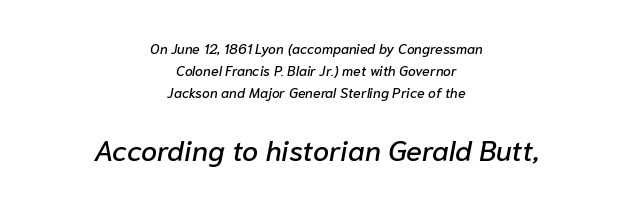
Horizontal alignment here is central, giving a formal, balanced look. Here the second block reads like a headline and the first like body copy. The leading is moderate, giving the passage an even texture. Honestly, the letter spacing is just normal — you wouldn't notice it. These lines are rendered in a variable-pitch font.
